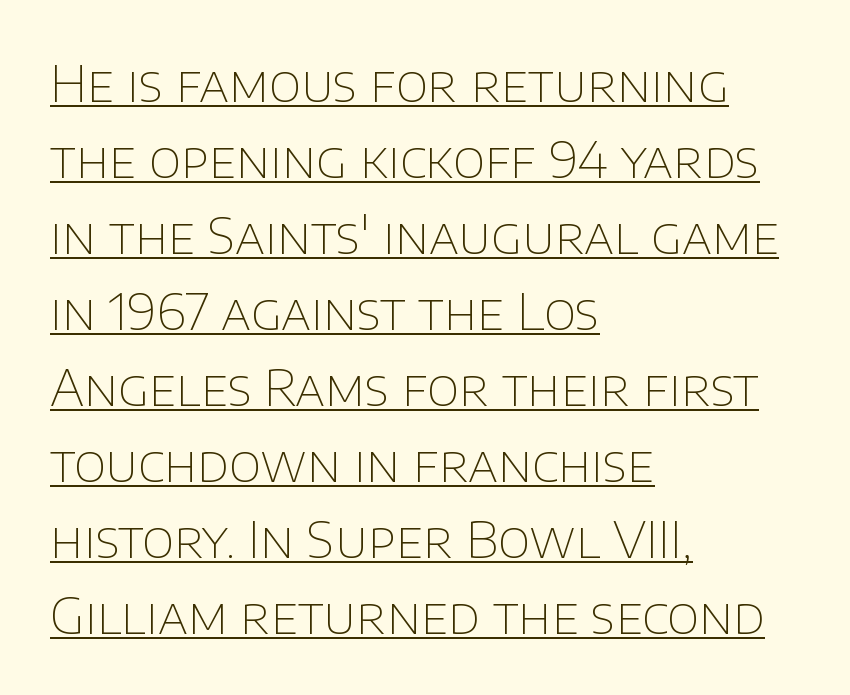
The image shows 50 px thin sans-serif type, upright; set left-aligned, normal line spacing (1.52x), normal letter spacing, underlined; low stroke contrast and a large x-height.
